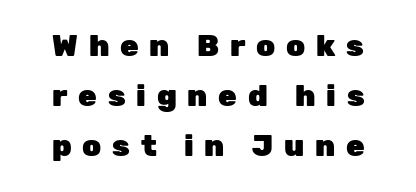
{"serif": "no", "italic": "no", "bold": "yes", "weight": "heavy", "width": "normal", "stroke_contrast": "low", "x_height": "medium", "monospaced": "no", "underline": "no", "line_spacing": "normal", "line_spacing_ratio": 1.67, "letter_spacing": "wide", "letter_spacing_em": 0.36, "glyph_px": 30}
